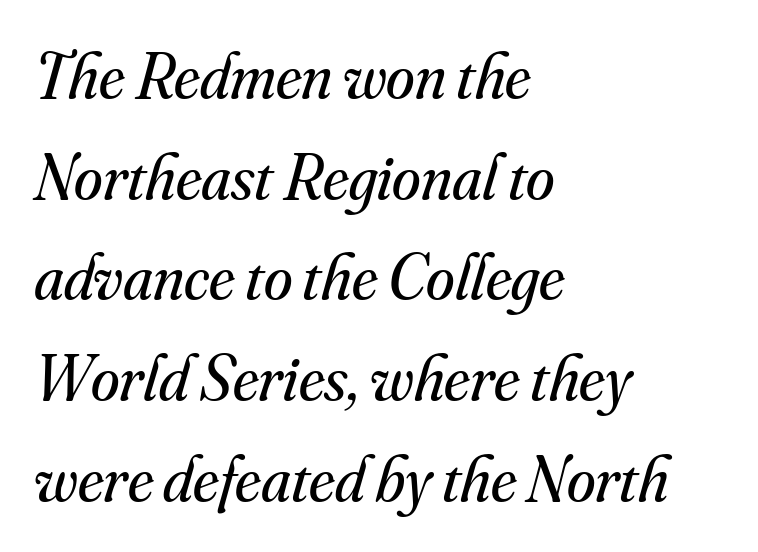
{"serif": "yes", "italic": "yes", "lean": "right", "slant_degrees": 16, "bold": "no", "weight": "regular", "width": "normal", "stroke_contrast": "medium", "x_height": "small", "monospaced": "no", "underline": "no", "align": "left", "line_spacing": "normal", "line_spacing_ratio": 1.55, "letter_spacing": "normal", "letter_spacing_em": 0.0, "glyph_px": 65}
